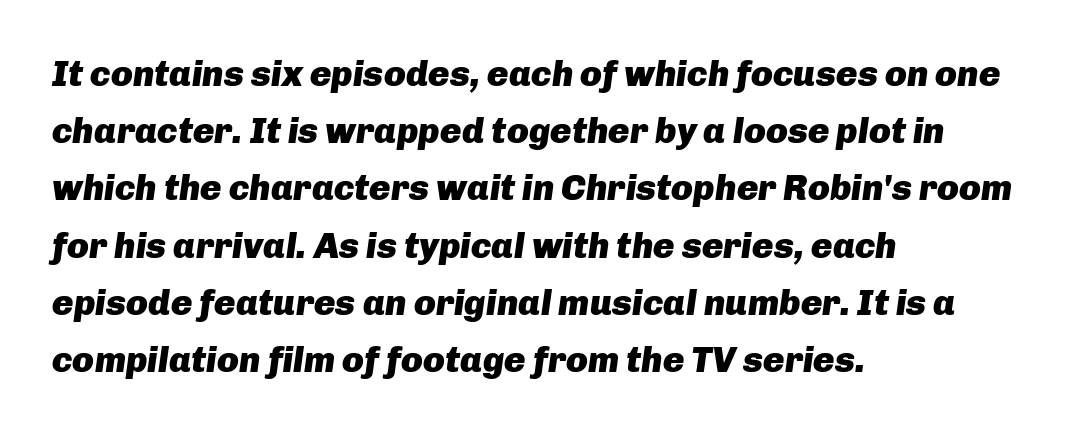
Short note: letters normally spaced. These lines carry a lot of weight — the face is fully bold. The space beneath each line is pristine and unruled. In CSS terms this would be text-align: left. There's an unmistakable incline to the writing here. This block has exactly the height ordinary leading produces.
